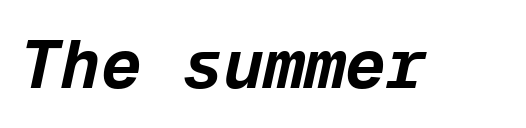
{"italic": "yes", "lean": "right", "slant_degrees": 12, "bold": "yes", "weight": "bold", "width": "normal", "stroke_contrast": "low", "x_height": "medium", "monospaced": "yes", "underline": "no", "letter_spacing": "normal", "letter_spacing_em": 0.0, "glyph_px": 68}
